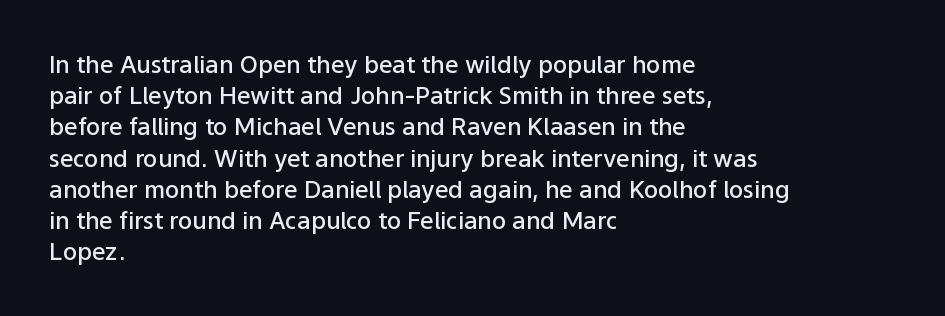
{"italic": "no", "bold": "semi", "underline": "no", "align": "left", "line_spacing": "normal", "line_spacing_ratio": 1.3, "letter_spacing": "normal", "letter_spacing_em": 0.0, "glyph_px": 24}
